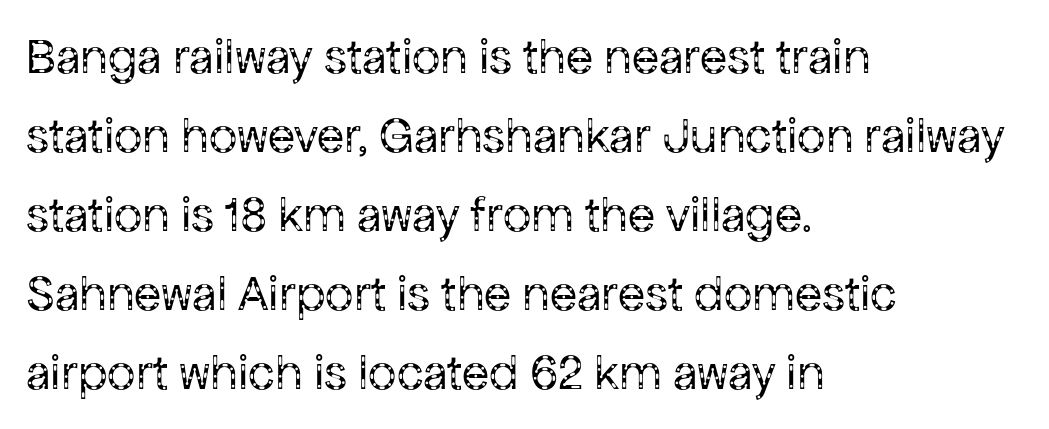
{"serif": "no", "italic": "no", "bold": "no", "weight": "regular", "width": "normal", "stroke_contrast": "low", "x_height": "medium", "monospaced": "no", "underline": "no", "align": "left", "line_spacing": "normal", "line_spacing_ratio": 1.58, "letter_spacing": "normal", "letter_spacing_em": 0.0, "glyph_px": 50}
